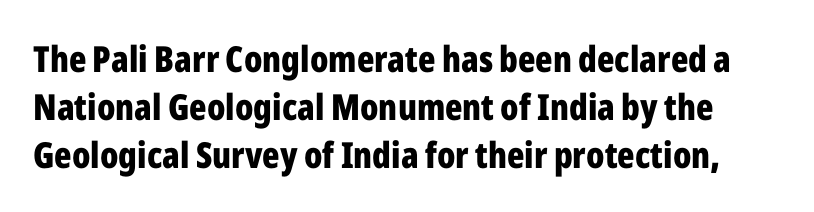
Q: Is the text bold? A: Yes.
Q: Is the text italic (slanted)? A: No, it is upright.
Q: Is the typeface a serif or a sans-serif typeface? A: Sans-serif.
Q: Is the text underlined? A: No.
Q: Is the spacing between letters normal or unusually wide? A: Normal.
Q: Is the spacing between lines tight, normal or loose? A: Normal.
Q: Width (condensed, normal, or wide)? A: Condensed.
Q: Stroke contrast? A: Low.
Q: x-height? A: Medium.
Q: Monospaced? A: No.
